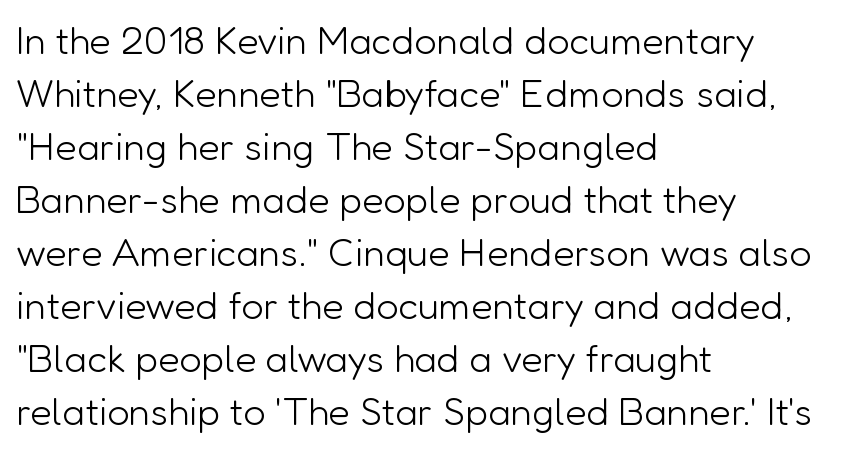
Q: Is the text bold? A: No.
Q: Is the text italic (slanted)? A: No, it is upright.
Q: Is the typeface a serif or a sans-serif typeface? A: Sans-serif.
Q: Is the text underlined? A: No.
Q: How is the paragraph aligned? A: Left-aligned.
Q: Is the spacing between letters normal or unusually wide? A: Normal.
Q: Is the spacing between lines tight, normal or loose? A: Normal.
Q: Width (condensed, normal, or wide)? A: Normal.
Q: Stroke contrast? A: Low.
Q: x-height? A: Medium.
Q: Monospaced? A: No.
